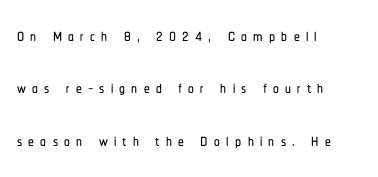
{"italic": "no", "underline": "no", "align": "left", "line_spacing": "loose", "line_spacing_ratio": 2.28, "letter_spacing": "wide", "letter_spacing_em": 0.27, "glyph_px": 23}
